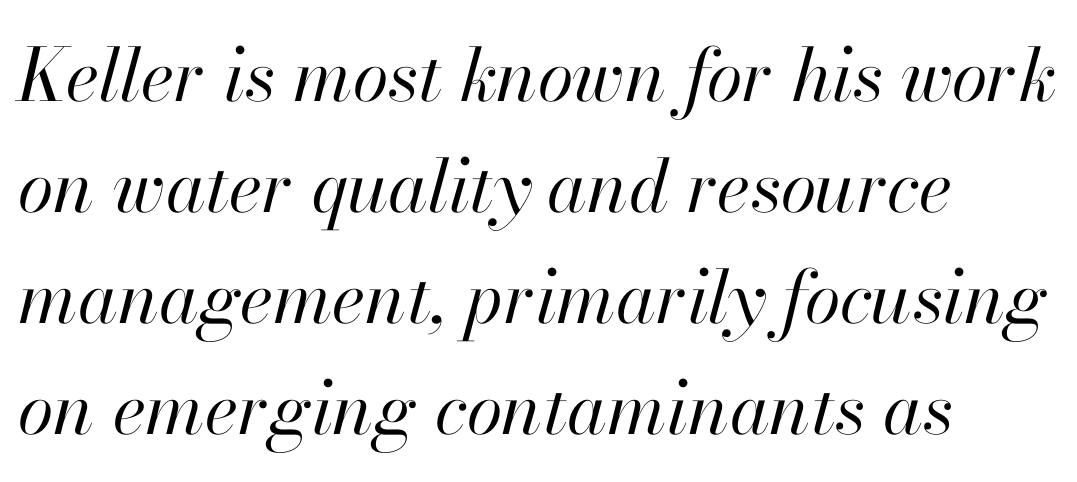
Would a proofreader flag this as italicized? Yes. The letters advance in unequal steps, a hallmark of proportional type. The rendering keeps characters at their native spacing. Quick note: interline space is typical.
